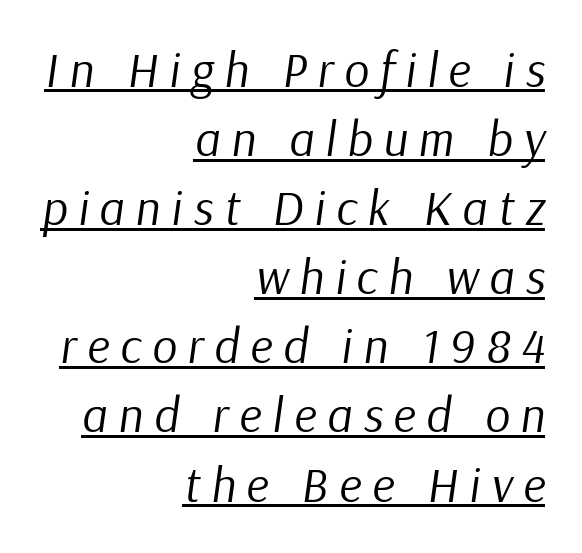
Emphasis is given by a line drawn under the lettering. These lines sit exactly where default settings would place them. Each letter keeps its own natural width here, so spacing adapts to shape. Posture: slanted. Here the glyphs are tracked loosely, breaking word shapes into spaced letters.
